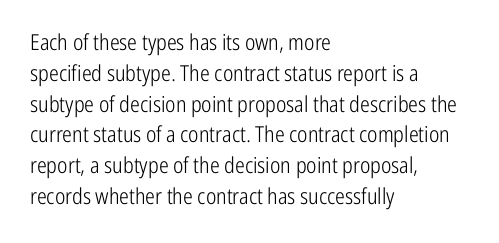
Summary of vertical rhythm: regular, with standard interline spacing. Short note: letters normally spaced. The font's upright variant was chosen for this text. Casual observation: everything's shoved over to the left.
